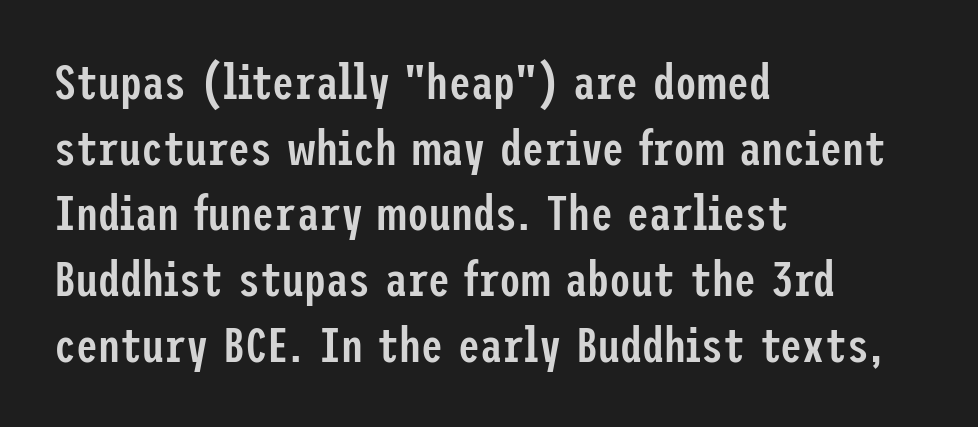
You can tell from the bare stems that sans-serif type was used. A normal amount of white space separates one row of letters from the next. The space directly below the letters is spotless. A classic flush-left, rag-right setting is used for this passage.
